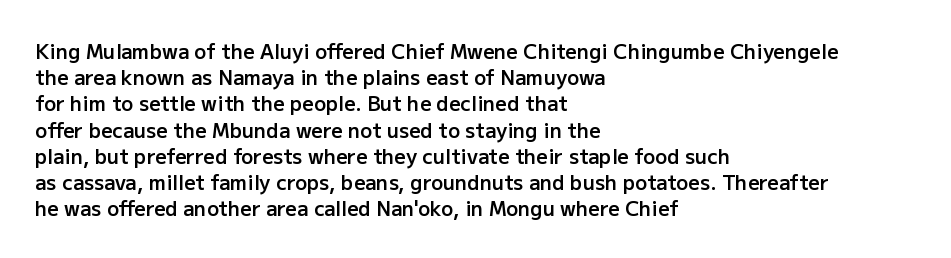
Q: Is the text bold? A: Semi-bold.
Q: Is the text italic (slanted)? A: No, it is upright.
Q: Is the text underlined? A: No.
Q: How is the paragraph aligned? A: Left-aligned.
Q: Is the spacing between letters normal or unusually wide? A: Normal.
Q: Is the spacing between lines tight, normal or loose? A: Normal.
